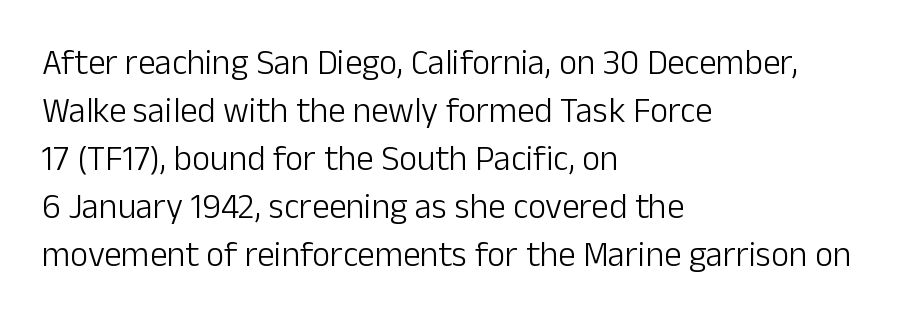
The letterforms sit shoulder to shoulder at normal distance. Notice how the stems are strictly vertical — no italics here. Decoration check: the copy has no underline. You could not count columns in this text — the font is proportionally spaced. Check where the strokes stop: nothing finishes them off — pure sans.
